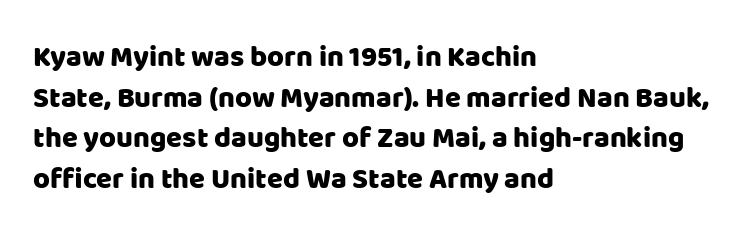
If you measured baseline to baseline, you'd find a middling distance. Looks like regular typesetting: each glyph gets only the width it needs. The passage is arranged the way most books set body copy — flush left. Each letter's strokes conclude bluntly, with no projecting serifs.
